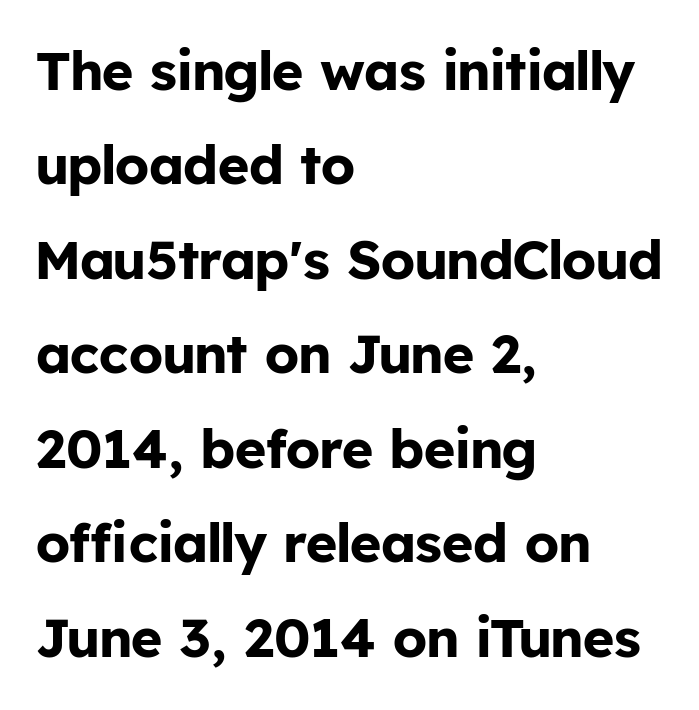
{"serif": "no", "italic": "no", "bold": "yes", "weight": "bold", "width": "normal", "stroke_contrast": "low", "x_height": "medium", "monospaced": "no", "underline": "no", "align": "left", "line_spacing_ratio": 1.75, "letter_spacing": "normal", "letter_spacing_em": 0.0, "glyph_px": 54}
